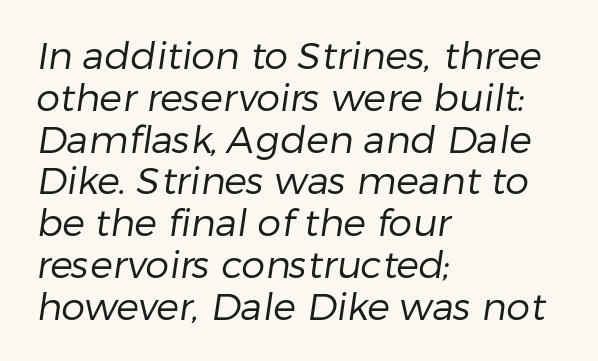
The image shows 38 px regular-weight sans-serif type; set left-aligned, tight line spacing (1.1x), normal letter spacing, not underlined; low stroke contrast and a medium x-height.
